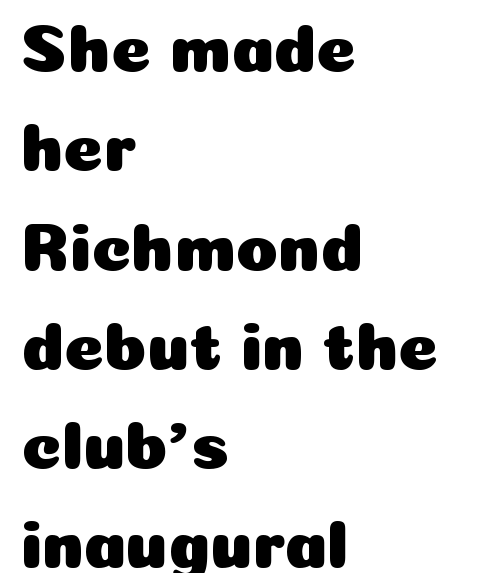
{"serif": "no", "italic": "no", "width": "normal", "stroke_contrast": "low", "x_height": "medium", "monospaced": "no", "underline": "no", "align": "left", "line_spacing": "normal", "line_spacing_ratio": 1.46, "letter_spacing": "normal", "letter_spacing_em": 0.0, "glyph_px": 68}
